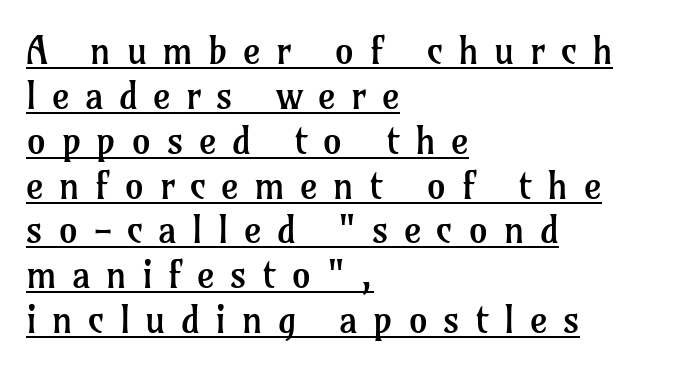
Caption: face not bold, strokes unweighted. Loose tracking; the words dissolve into strings of separated letters. Observe the serifs anchoring each vertical stroke in this sample. These lines are rendered in a variable-pitch font.
